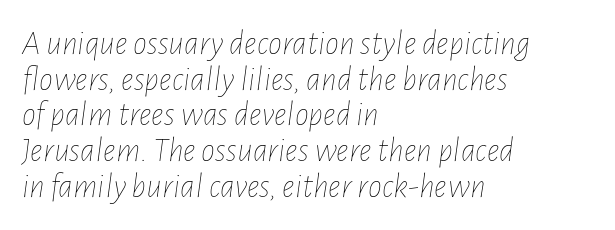
Here the designer chose a conventional face with non-uniform glyph widths. The glyphs look as if they've been sheared to an angle. Line spacing here is tight. The zone under the glyphs is completely vacant. A quiet, ordinary-to-light weight characterises the typeface.
